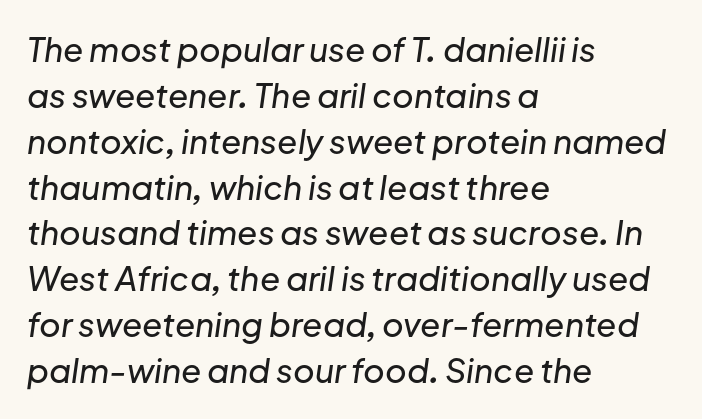
{"italic": "yes", "lean": "right", "slant_degrees": 8, "width": "normal", "stroke_contrast": "low", "x_height": "medium", "monospaced": "no", "underline": "no", "align": "left", "line_spacing": "normal", "line_spacing_ratio": 1.39, "letter_spacing": "normal", "letter_spacing_em": 0.0, "glyph_px": 33}
